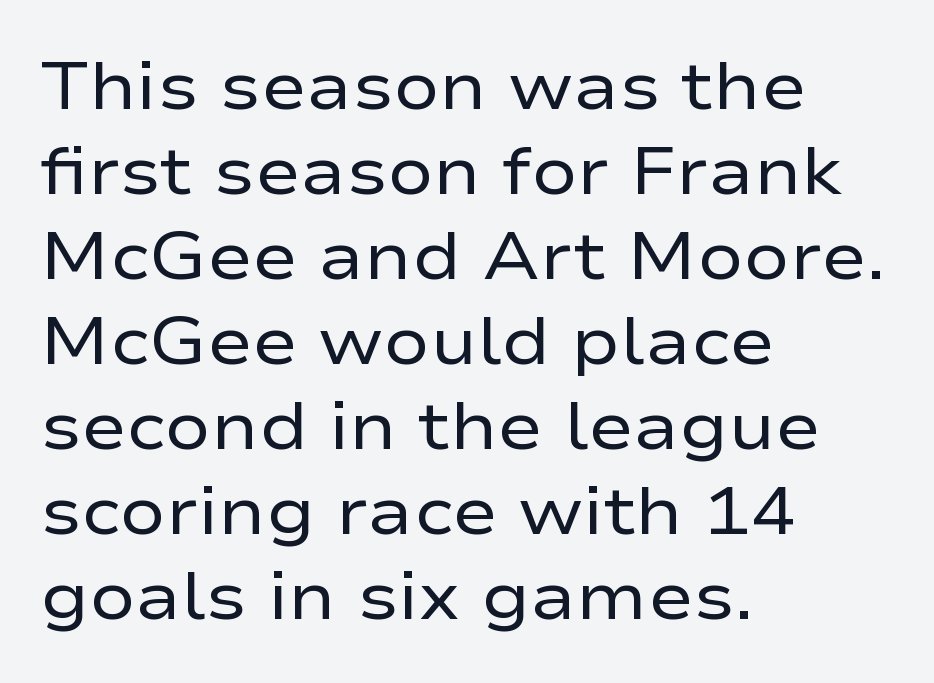
Caption: face not bold, strokes unweighted. Serifs: no, the terminals of the letterforms are clean. These lines were composed using upright roman letters. One glance says typical: line gaps are just what's usual. This rendering leaves character spacing at its baseline value. All the whitespace from short lines collects on the right.
